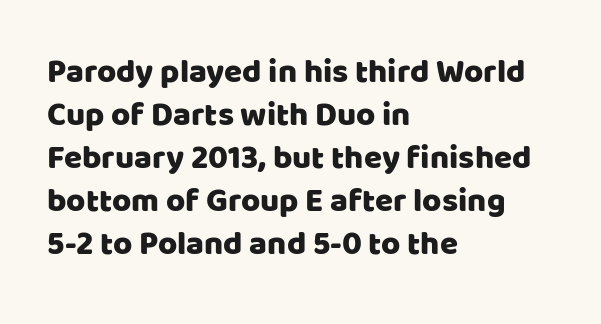
{"serif": "no", "italic": "no", "width": "normal", "stroke_contrast": "low", "x_height": "large", "monospaced": "no", "underline": "no", "align": "left", "line_spacing": "normal", "line_spacing_ratio": 1.3, "letter_spacing": "normal", "letter_spacing_em": 0.0, "glyph_px": 33}
